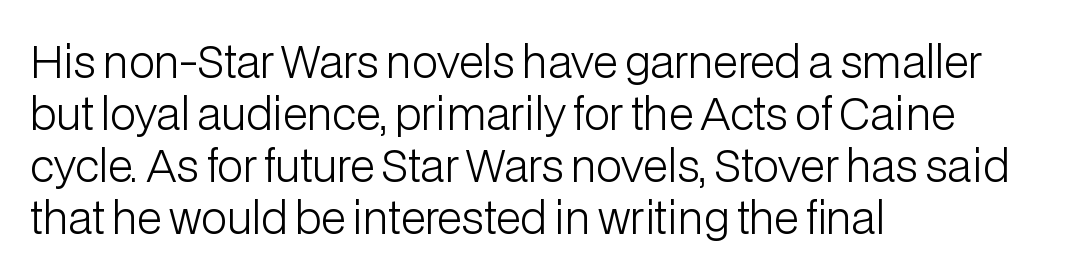
A typesetter would label this face a sans. Does extra space separate the letters? No, they use regular spacing. Casual observation: everything's shoved over to the left. Honestly, there is no underline to notice here at all.
